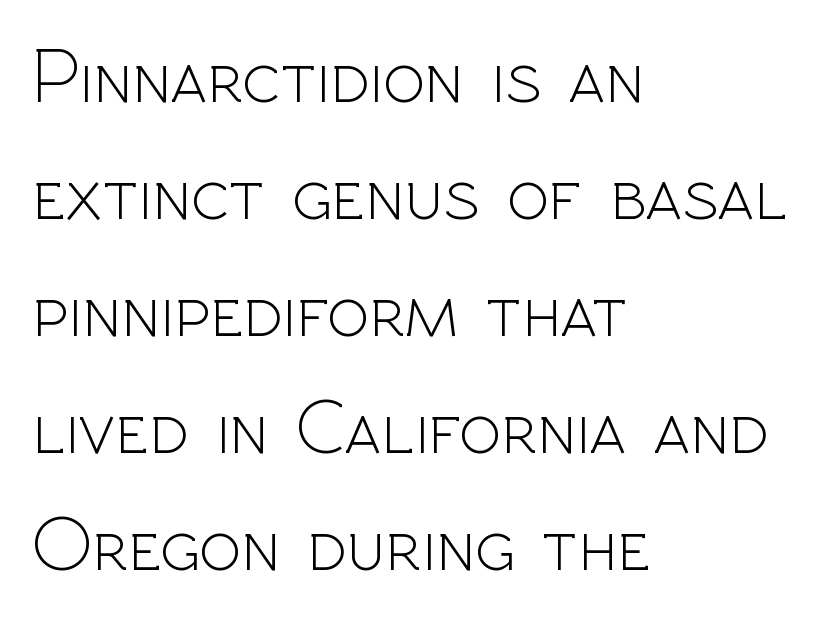
{"serif": "no", "italic": "no", "bold": "no", "weight": "light", "width": "normal", "x_height": "medium", "monospaced": "no", "underline": "no", "align": "left", "line_spacing": "normal", "line_spacing_ratio": 1.5, "letter_spacing": "normal", "letter_spacing_em": 0.0, "glyph_px": 78}
